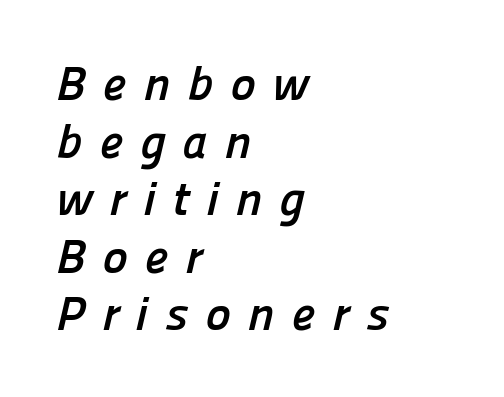
Q: Is the text bold? A: Yes.
Q: Is the typeface a serif or a sans-serif typeface? A: Sans-serif.
Q: Is the text underlined? A: No.
Q: How is the paragraph aligned? A: Left-aligned.
Q: Is the spacing between letters normal or unusually wide? A: Unusually wide.
Q: Width (condensed, normal, or wide)? A: Normal.
Q: Stroke contrast? A: Low.
Q: x-height? A: Medium.
Q: Monospaced? A: No.
